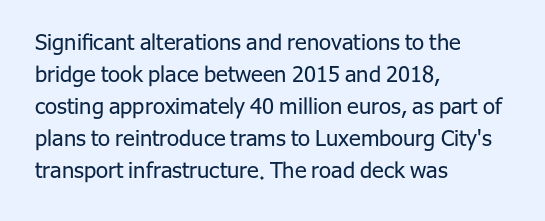
The image shows 22 px text type, upright; set left-aligned, normal line spacing (1.45x), normal letter spacing, not underlined.
